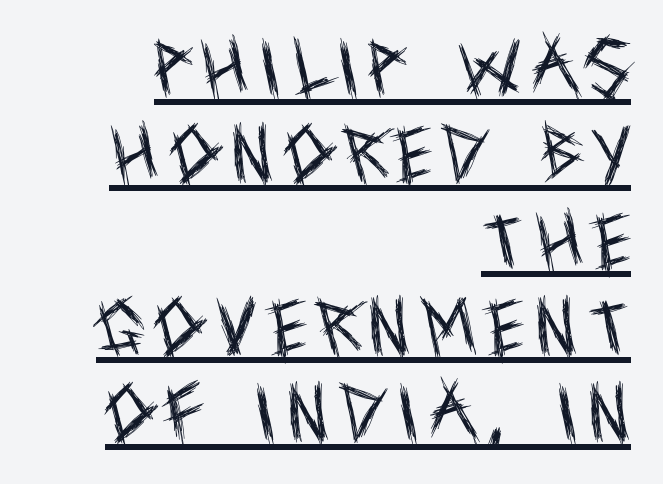
The image shows 63 px regular-weight, condensed sans-serif type, upright; set right-aligned, normal line spacing (1.37x), underlined; a large x-height.
